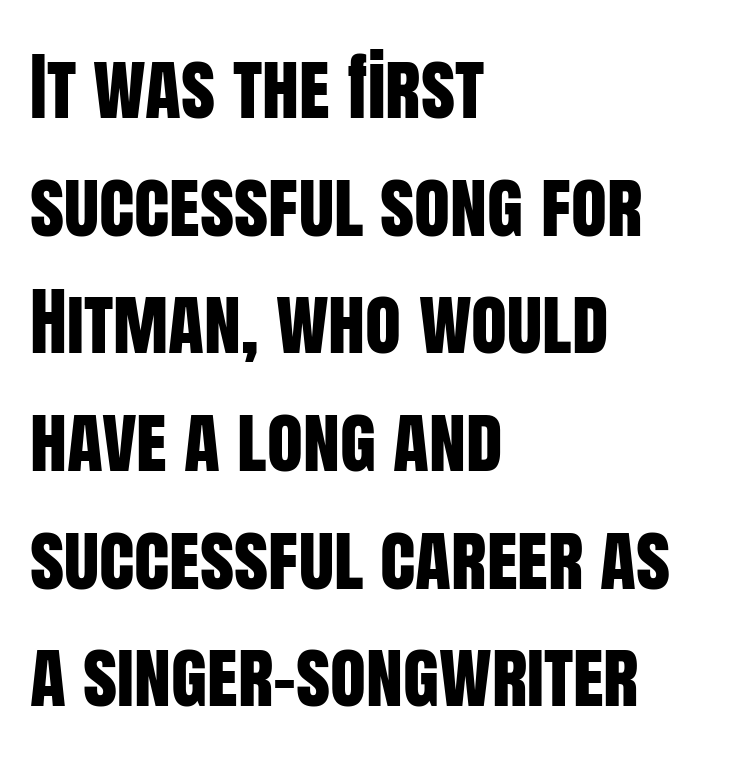
Q: Is the text italic (slanted)? A: No, it is upright.
Q: Is the typeface a serif or a sans-serif typeface? A: Sans-serif.
Q: Is the text underlined? A: No.
Q: How is the paragraph aligned? A: Left-aligned.
Q: Is the spacing between letters normal or unusually wide? A: Normal.
Q: Is the spacing between lines tight, normal or loose? A: Normal.
Q: Width (condensed, normal, or wide)? A: Condensed.
Q: Stroke contrast? A: Low.
Q: x-height? A: Large.
Q: Monospaced? A: No.
